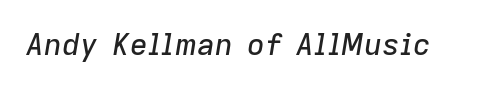
This is oblique type, the kind used for emphasis or titles. These lines are rendered in a variable-pitch font. Look at the tracking — it's just the regular setting, nothing added. Quick note: underline off.
